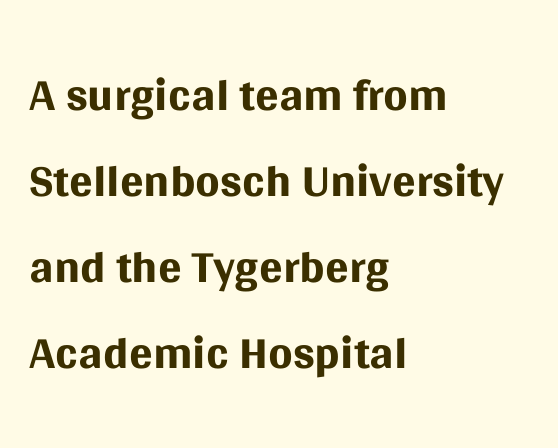
{"serif": "no", "italic": "no", "bold": "no", "weight": "regular", "width": "normal", "stroke_contrast": "medium", "x_height": "large", "monospaced": "no", "underline": "no", "align": "left", "line_spacing_ratio": 1.23, "letter_spacing": "normal", "letter_spacing_em": 0.0, "glyph_px": 70}
